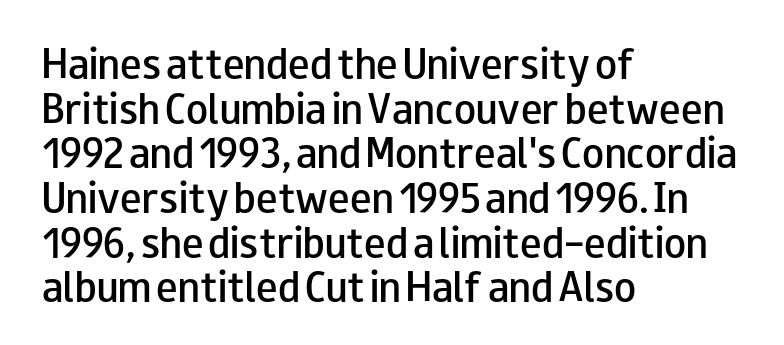
{"serif": "no", "italic": "no", "bold": "semi", "weight": "semibold", "width": "wide", "stroke_contrast": "low", "x_height": "small", "monospaced": "no", "underline": "no", "align": "left", "line_spacing_ratio": 1.24, "letter_spacing": "normal", "letter_spacing_em": 0.0, "glyph_px": 36}
